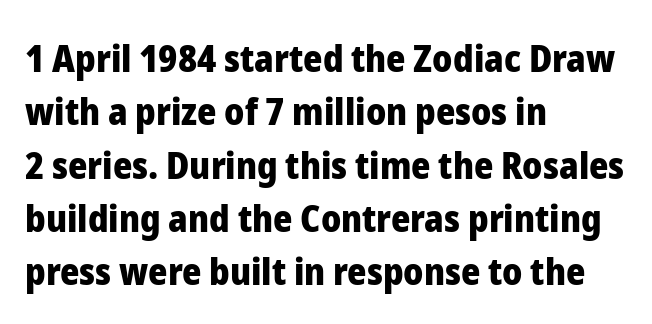
{"serif": "no", "italic": "no", "bold": "yes", "weight": "heavy", "width": "normal", "stroke_contrast": "low", "x_height": "medium", "monospaced": "no", "underline": "no", "align": "left", "line_spacing": "normal", "line_spacing_ratio": 1.44, "letter_spacing": "normal", "letter_spacing_em": 0.0, "glyph_px": 37}
